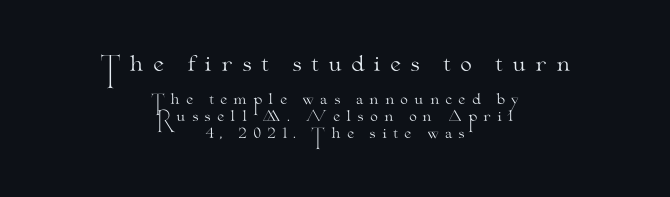
The letterforms sit at book weight or below. The rendering shrinks the type as you move from the upper chunk to the lower. Glance below the letters and you will spot only blank space. Italic: no, the glyphs are upright roman. These lines stack symmetrically, like a column narrowing and widening about its center.
